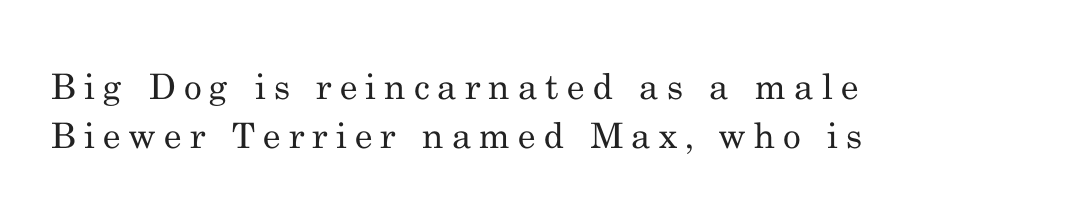
Characters remain perfectly vertical along every line. In terms of letterspacing, this is a distinctly airy, spread setting. A quiet, ordinary-to-light weight characterises the typeface. Letterform terminals end in serifs throughout the passage. Type without underlining. Spacing verdict: proportional, widths tailored to each character.
